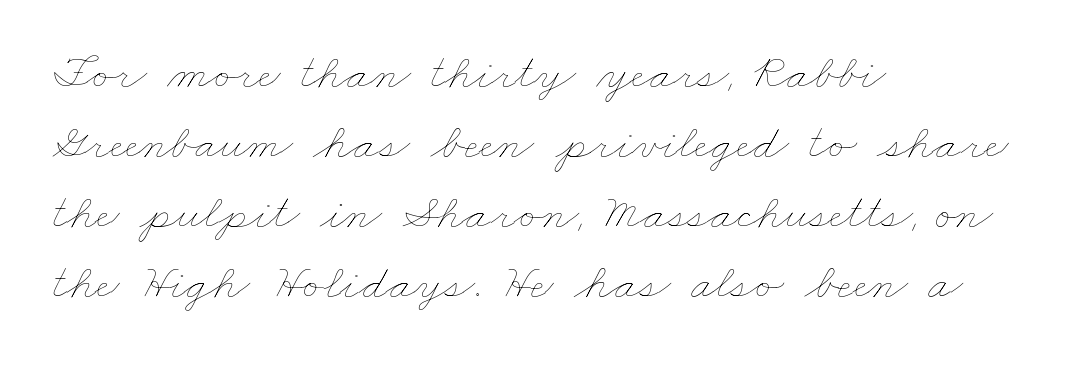
{"bold": "no", "weight": "thin", "width": "wide", "stroke_contrast": "low", "x_height": "small", "monospaced": "no", "underline": "no", "align": "left", "line_spacing": "normal", "line_spacing_ratio": 1.4, "letter_spacing": "normal", "letter_spacing_em": 0.0, "glyph_px": 50}
